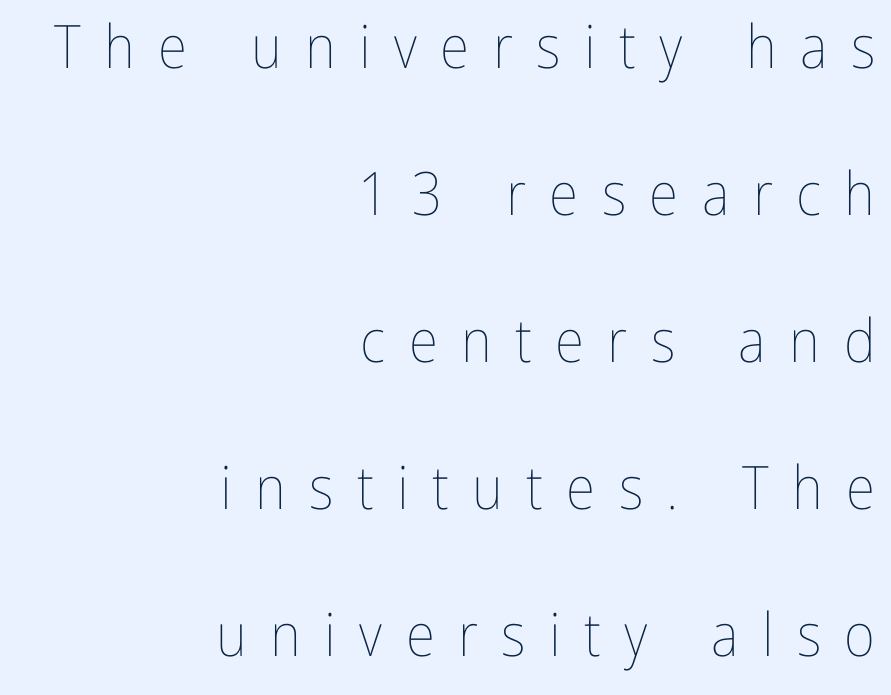
The image shows 60 px thin, condensed type, upright; set right-aligned, loose line spacing (2.45x), unusually wide letter spacing (+0.39 em), not underlined; low stroke contrast and a medium x-height.
